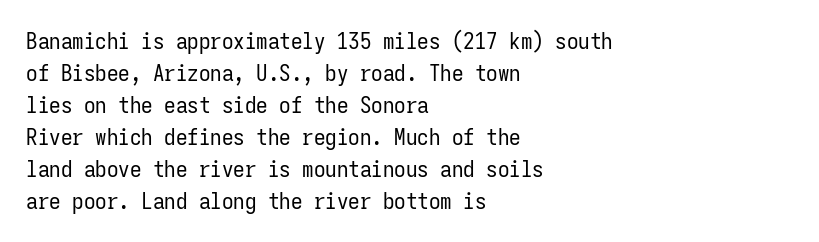
The image shows 23 px text type, upright; set left-aligned, normal line spacing (1.39x), normal letter spacing, not underlined.
